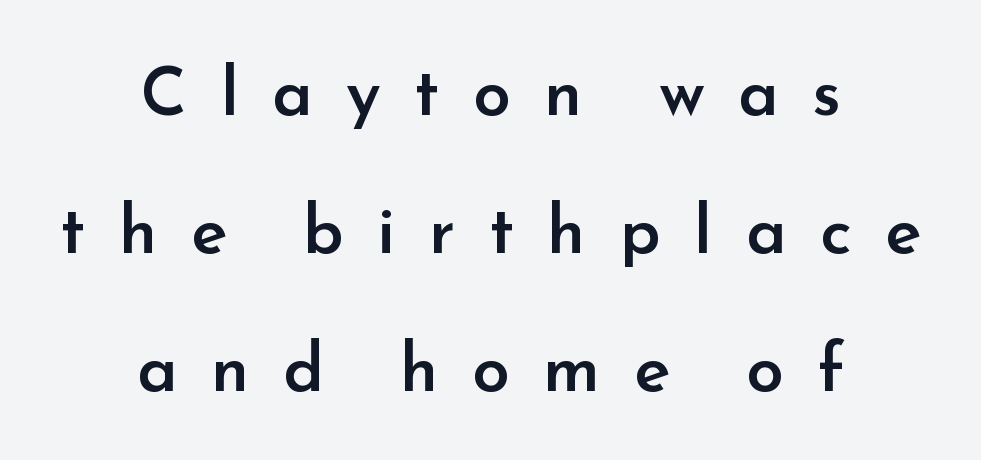
The image shows 68 px semibold sans-serif type, upright; set centered, loose line spacing (2.03x), unusually wide letter spacing (+0.49 em), not underlined; low stroke contrast and a small x-height.
